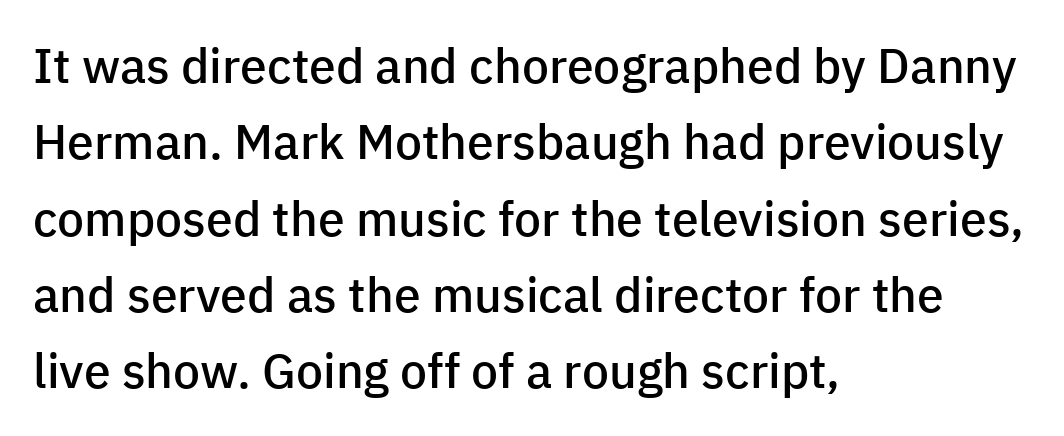
Vertically, the passage feels balanced, rows spaced as you'd expect. Each letter keeps its own natural width here, so spacing adapts to shape. This sample uses a sans-serif face. Caption: standard tracking, unaltered. This rendering features lettering with no underline. You can tell it's not italic because the verticals are truly vertical.
